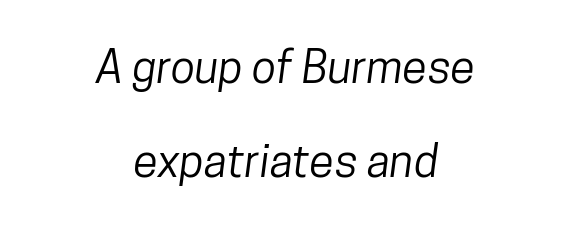
{"serif": "no", "width": "condensed", "stroke_contrast": "low", "x_height": "medium", "monospaced": "no", "underline": "no", "align": "center", "line_spacing": "loose", "line_spacing_ratio": 2.1, "letter_spacing": "normal", "letter_spacing_em": 0.0, "glyph_px": 45}
